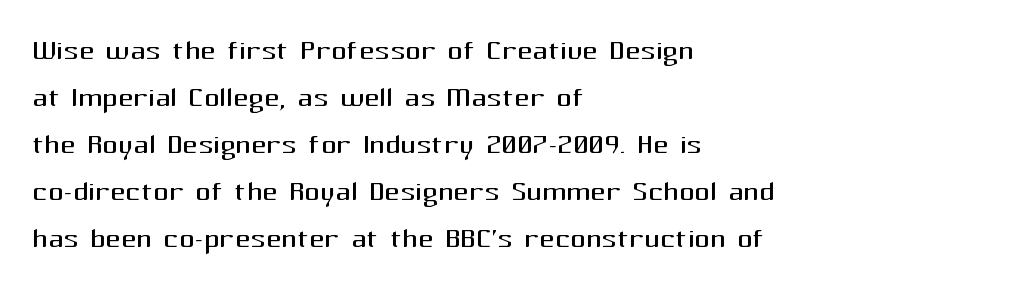
{"serif": "no", "italic": "no", "bold": "no", "weight": "regular", "width": "normal", "stroke_contrast": "medium", "x_height": "medium", "monospaced": "no", "underline": "no", "align": "left", "line_spacing_ratio": 1.24, "letter_spacing": "normal", "letter_spacing_em": 0.0, "glyph_px": 38}
